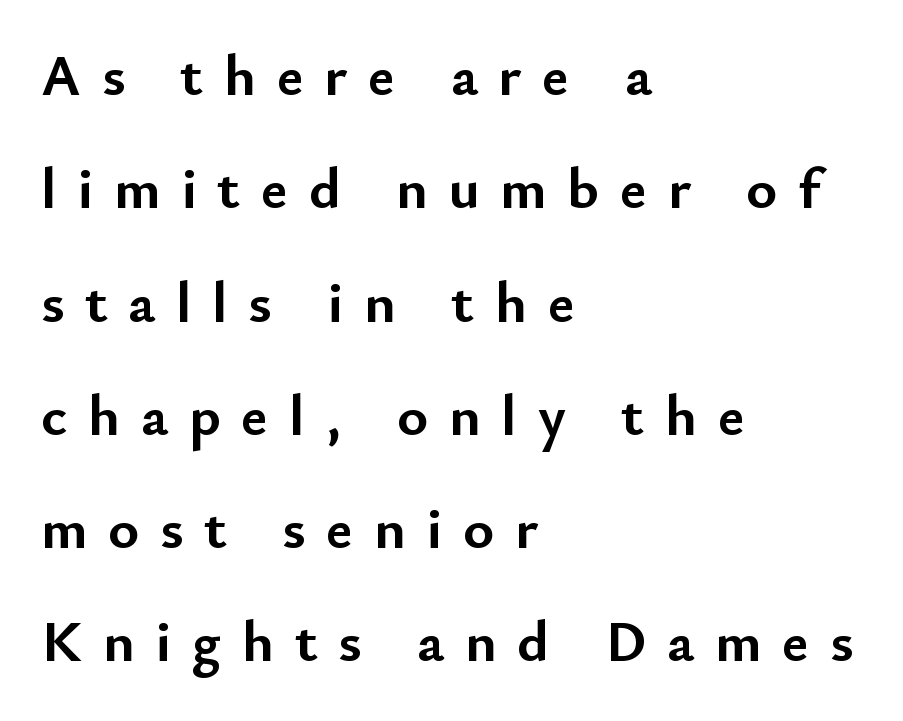
You can tell it's not italic because the verticals are truly vertical. Which margin do the lines hug? The left one — the right edge is uneven. Observe the wide spacing: letters keep a clear distance from each other. Note: no serifs on the glyphs. Widely set lines give the paragraph a tall, airy silhouette. The rendering uses natural spacing where letterforms have individual widths.
